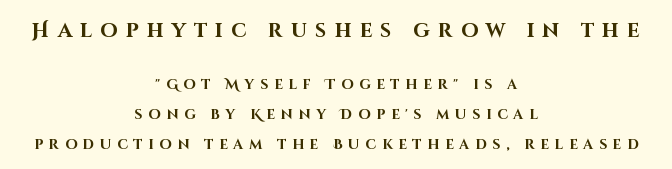
Weight check: bold — yes, fully. Only glyphs here, with clear space below each row. Spacing between characters has been opened up far beyond the box default. These lines stand farther apart than default settings would place them.
